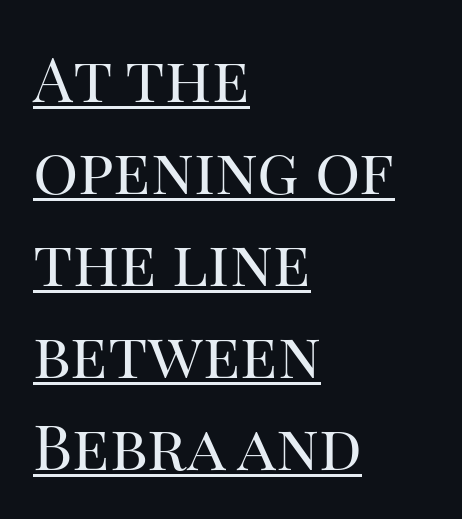
The paragraph shown leans on its left margin. The rendered words wear a rule along their underside. Spacing verdict: proportional, widths tailored to each character. Spacing between characters is what you'd get straight out of the box. These glyphs show unthickened strokes, regular width or finer.
